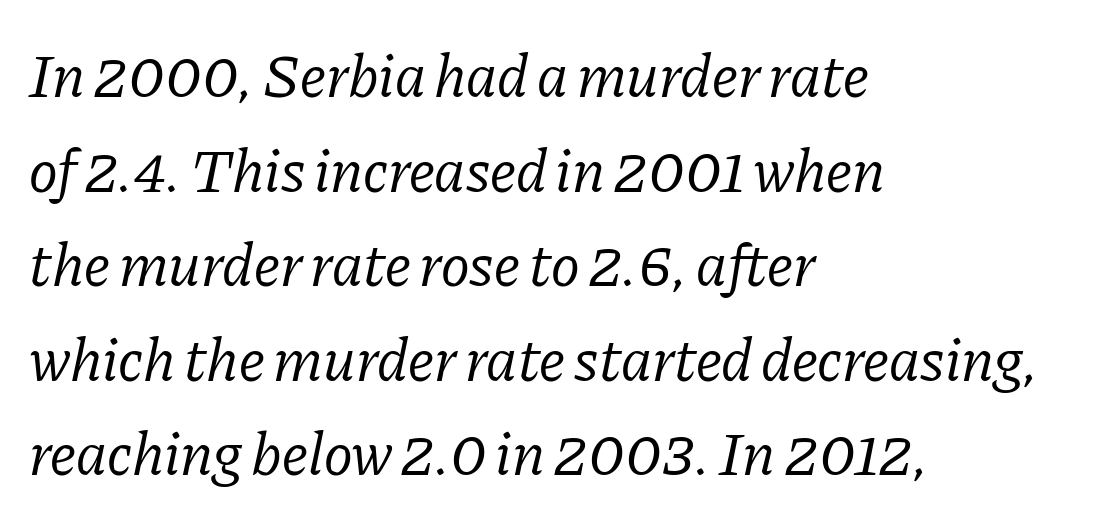
The typesetter chose a ragged-right arrangement here. Is the stroke heavy? The answer is a plain regular-or-lighter. The type family on display is of the serif kind. Is there much room between lines? A standard amount, neither cramped nor airy. Character widths vary here, with narrow letters taking less room than wide ones. No word sits above an underline.
